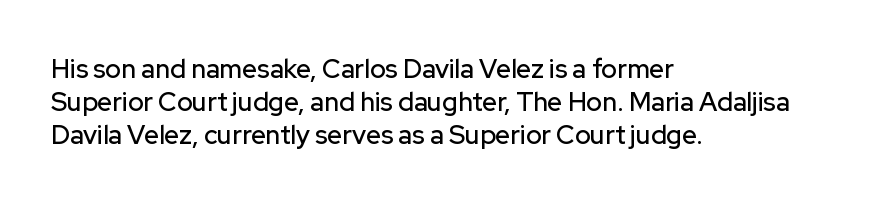
The image shows 26 px text type, upright; set left-aligned, normal line spacing (1.27x), normal letter spacing, not underlined.
